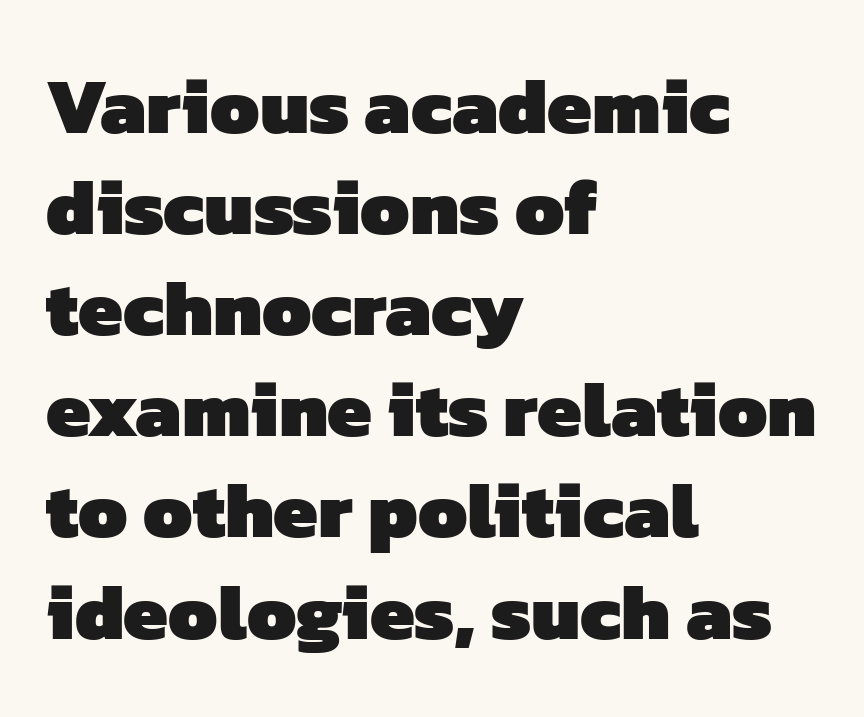
Q: Is the text bold? A: Yes.
Q: Is the typeface a serif or a sans-serif typeface? A: Sans-serif.
Q: Is the text underlined? A: No.
Q: How is the paragraph aligned? A: Left-aligned.
Q: Is the spacing between letters normal or unusually wide? A: Normal.
Q: Is the spacing between lines tight, normal or loose? A: Normal.
Q: Width (condensed, normal, or wide)? A: Normal.
Q: Stroke contrast? A: Low.
Q: x-height? A: Medium.
Q: Monospaced? A: No.
